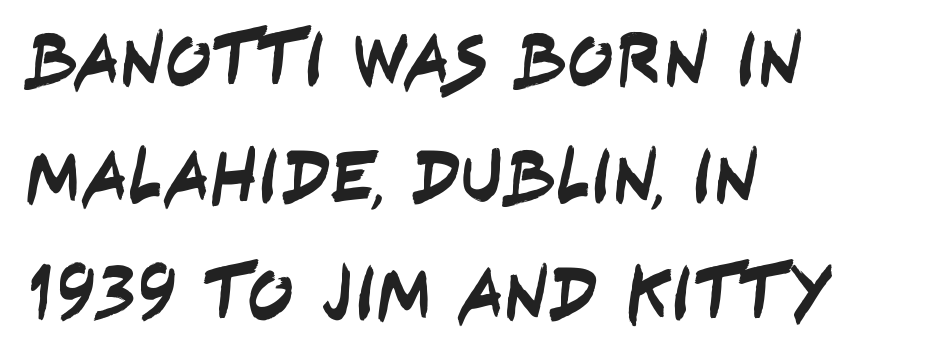
{"serif": "no", "width": "condensed", "stroke_contrast": "low", "x_height": "large", "monospaced": "no", "underline": "no", "align": "left", "line_spacing": "normal", "line_spacing_ratio": 1.52, "letter_spacing": "normal", "letter_spacing_em": 0.0, "glyph_px": 77}
